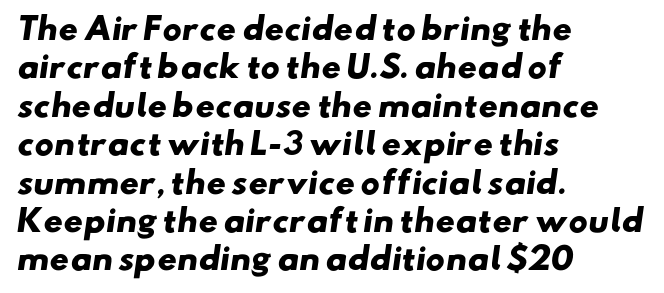
Is the type bold? Yes — the strokes are clearly thick and heavy. A typesetter would label this face a sans. Reading down the block, your eye returns to a fixed left position each line. Letters rest on an invisible, unmarked baseline. Default kerning and tracking; the words read as compact shapes.
